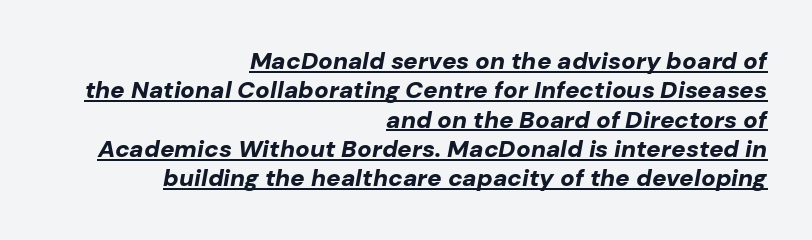
{"italic": "yes", "lean": "right", "slant_degrees": 10, "bold": "yes", "underline": "yes", "align": "right", "line_spacing_ratio": 1.22, "letter_spacing": "normal", "letter_spacing_em": 0.0, "glyph_px": 24}
